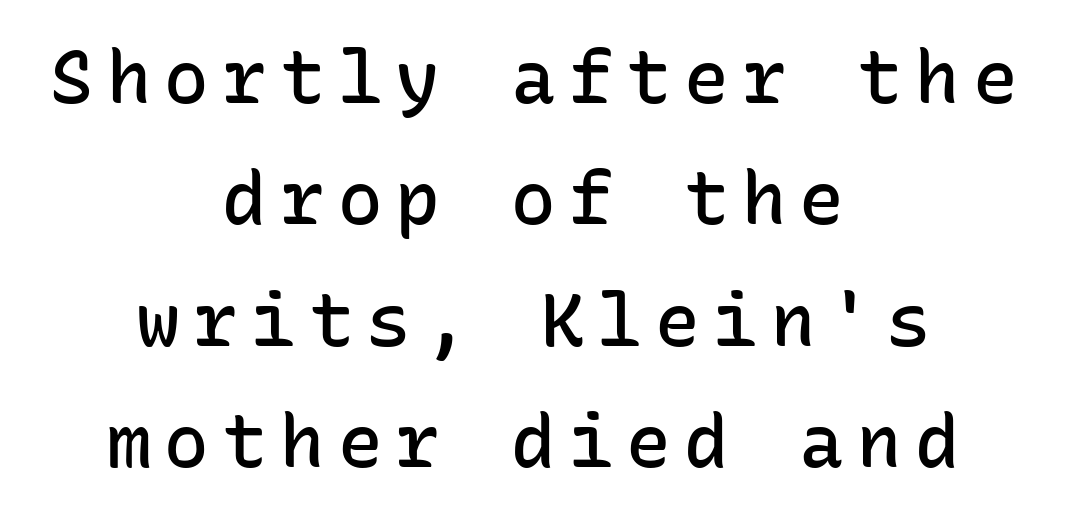
{"serif": "no", "italic": "no", "bold": "semi", "weight": "semibold", "width": "normal", "stroke_contrast": "low", "x_height": "medium", "monospaced": "yes", "underline": "no", "align": "center", "line_spacing": "normal", "line_spacing_ratio": 1.64, "glyph_px": 74}
